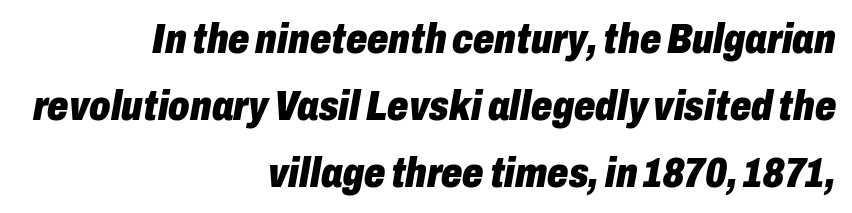
Q: Is the text bold? A: Yes.
Q: Is the text italic (slanted)? A: Yes, it leans right by about 10 degrees.
Q: Is the text underlined? A: No.
Q: How is the paragraph aligned? A: Right-aligned.
Q: Is the spacing between letters normal or unusually wide? A: Normal.
Q: Is the spacing between lines tight, normal or loose? A: Normal.
Q: Width (condensed, normal, or wide)? A: Condensed.
Q: Stroke contrast? A: Low.
Q: x-height? A: Medium.
Q: Monospaced? A: No.
